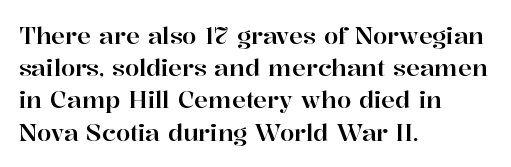
The image shows 23 px text type, upright; set left-aligned, normal line spacing (1.4x), normal letter spacing, not underlined.
